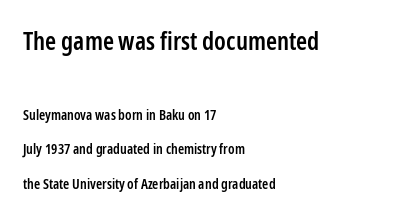
Q: Is the text bold? A: Semi-bold.
Q: Is the text italic (slanted)? A: No, it is upright.
Q: Is the text underlined? A: No.
Q: How is the paragraph aligned? A: Left-aligned.
Q: Is the spacing between letters normal or unusually wide? A: Normal.
Q: Is the spacing between lines tight, normal or loose? A: Loose.
Q: Which block of text is set in a larger size, the first (top) or the second (bottom)? A: The first (top) one.
